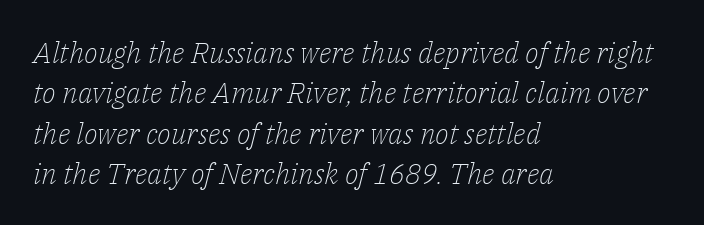
{"serif": "yes", "italic": "yes", "lean": "right", "slant_degrees": 14, "bold": "no", "weight": "light", "width": "normal", "stroke_contrast": "low", "x_height": "medium", "monospaced": "no", "underline": "no", "align": "left", "line_spacing": "normal", "line_spacing_ratio": 1.39, "letter_spacing": "normal", "letter_spacing_em": 0.0, "glyph_px": 29}
